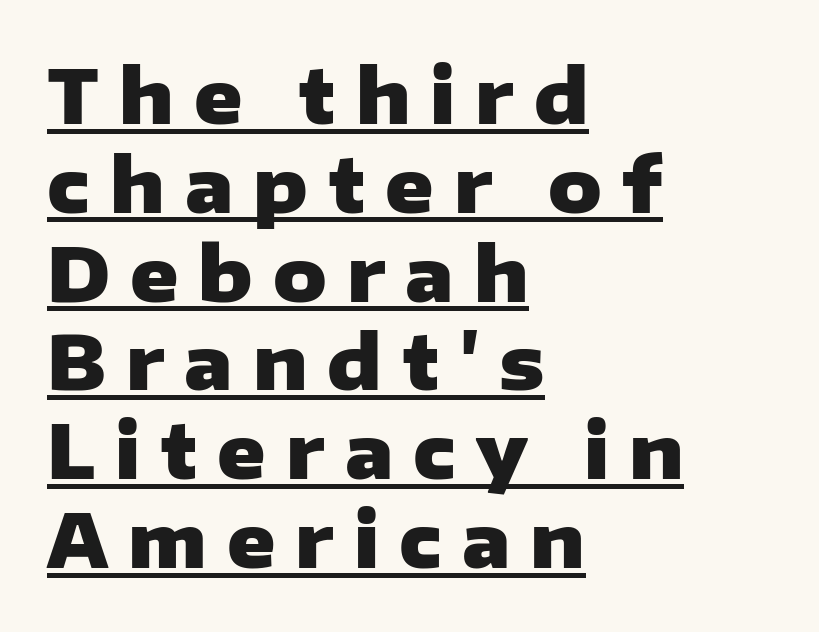
The image shows 74 px heavy, wide sans-serif type, upright; set left-aligned, line spacing 1.2x, unusually wide letter spacing (+0.27 em), underlined; low stroke contrast and a medium x-height.
